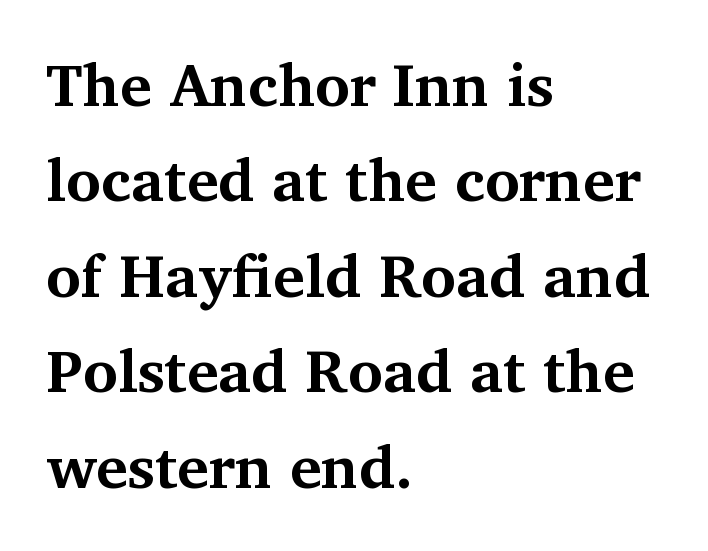
Q: Is the text bold? A: Yes.
Q: Is the text italic (slanted)? A: No, it is upright.
Q: Is the typeface a serif or a sans-serif typeface? A: Serif.
Q: Is the text underlined? A: No.
Q: How is the paragraph aligned? A: Left-aligned.
Q: Is the spacing between letters normal or unusually wide? A: Normal.
Q: Is the spacing between lines tight, normal or loose? A: Normal.
Q: Width (condensed, normal, or wide)? A: Normal.
Q: Stroke contrast? A: Medium.
Q: x-height? A: Medium.
Q: Monospaced? A: No.
